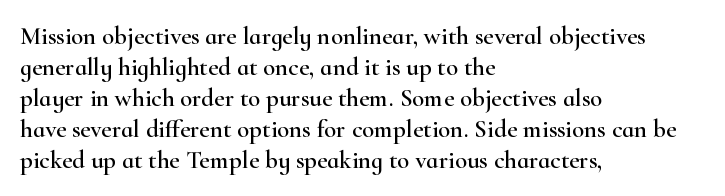
Q: Is the text italic (slanted)? A: No, it is upright.
Q: Is the text underlined? A: No.
Q: How is the paragraph aligned? A: Left-aligned.
Q: Is the spacing between letters normal or unusually wide? A: Normal.
